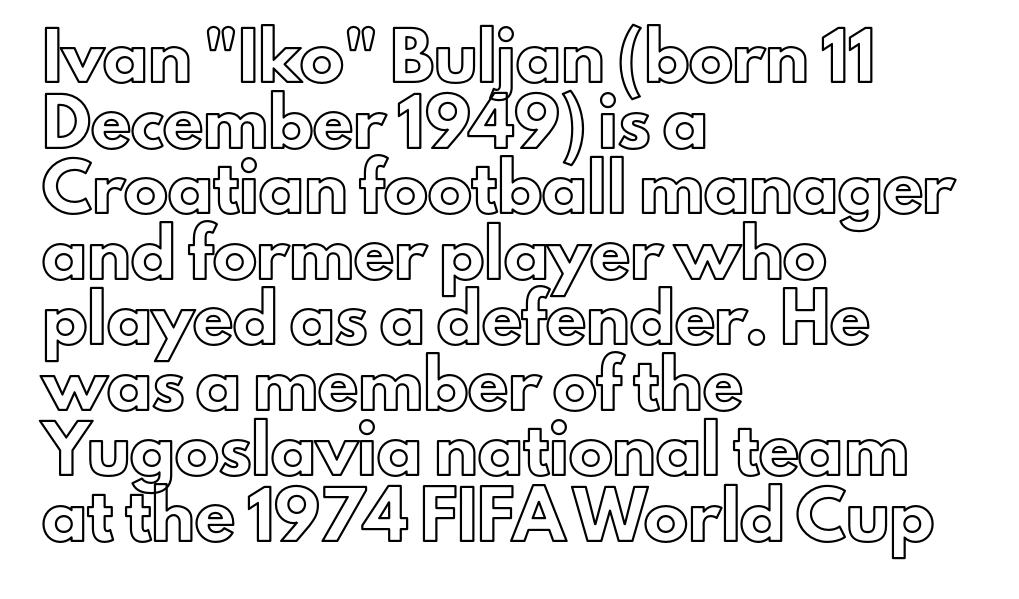
The string is rendered with underlining switched off. Style check: upright. Spacing between characters is what you'd get straight out of the box. Character widths vary here, with narrow letters taking less room than wide ones. Visually the block forms a straight wall on the left and a jagged coastline on the right.
